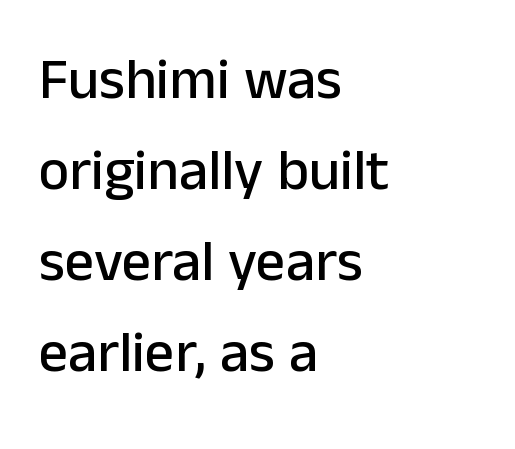
{"serif": "no", "italic": "no", "width": "normal", "stroke_contrast": "low", "x_height": "medium", "monospaced": "no", "underline": "no", "align": "left", "line_spacing": "normal", "line_spacing_ratio": 1.57, "letter_spacing": "normal", "letter_spacing_em": 0.0, "glyph_px": 58}
